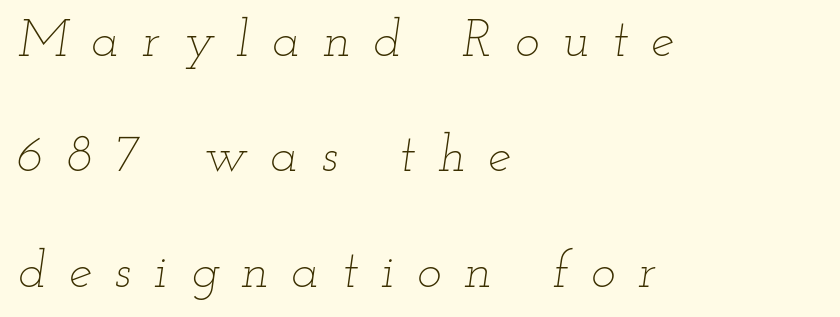
Think of a printed novel: that variable character pitch is what you see here. Heft: none added — not bold. Notice the wide empty band between every row — that's loose leading. There's an unmistakable incline to the writing here. Quick note: underline off. Inter-character spacing is expanded well beyond the font's built-in metrics.
